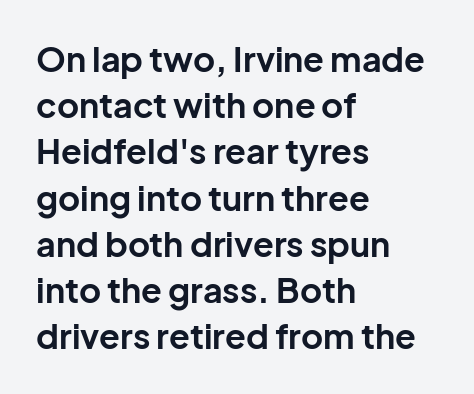
{"serif": "no", "italic": "no", "bold": "yes", "weight": "bold", "width": "normal", "stroke_contrast": "low", "x_height": "medium", "monospaced": "no", "underline": "no", "align": "left", "line_spacing": "normal", "line_spacing_ratio": 1.36, "letter_spacing": "normal", "letter_spacing_em": 0.0, "glyph_px": 34}
